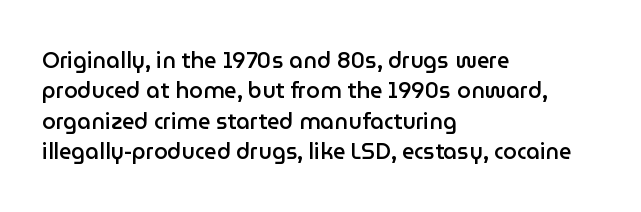
{"italic": "no", "bold": "semi", "underline": "no", "align": "left", "line_spacing": "normal", "line_spacing_ratio": 1.38, "letter_spacing": "normal", "letter_spacing_em": 0.0, "glyph_px": 22}
